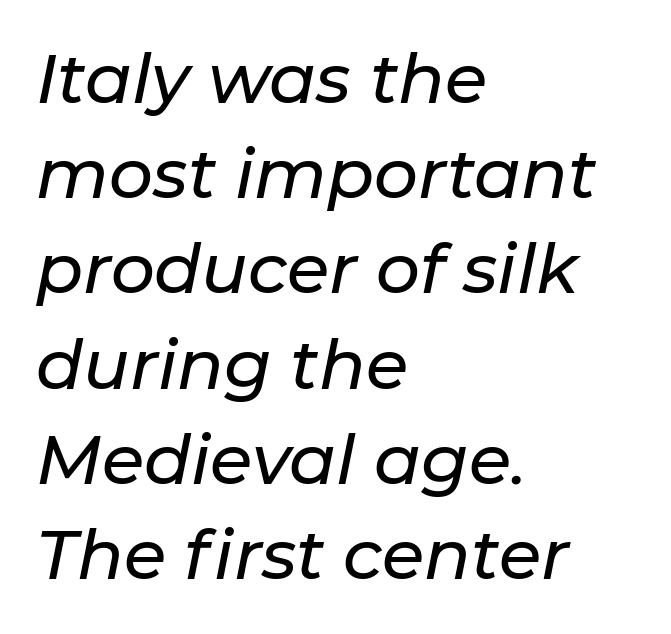
{"italic": "yes", "lean": "right", "slant_degrees": 11, "width": "normal", "stroke_contrast": "low", "x_height": "medium", "monospaced": "no", "underline": "no", "align": "left", "line_spacing": "normal", "line_spacing_ratio": 1.38, "letter_spacing": "normal", "letter_spacing_em": 0.0, "glyph_px": 69}
